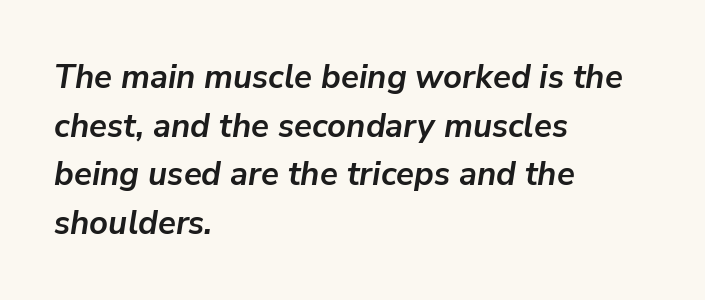
{"italic": "yes", "lean": "right", "slant_degrees": 9, "bold": "yes", "weight": "semibold", "width": "normal", "stroke_contrast": "low", "x_height": "medium", "monospaced": "no", "underline": "no", "align": "left", "line_spacing": "normal", "line_spacing_ratio": 1.47, "letter_spacing": "normal", "letter_spacing_em": 0.0, "glyph_px": 33}
